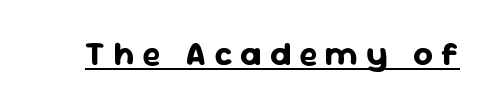
You can tell from the bare stems that sans-serif type was used. The rendering uses a bold face; every stroke is thick and dark. Character widths vary here, with narrow letters taking less room than wide ones. Compared with undecorated copy, this sample adds a rule below the words. Vertical strokes here are truly vertical.
